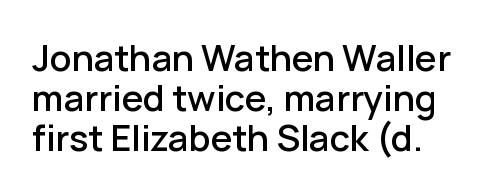
The image shows 36 px sans-serif type, upright; set tight line spacing (1.11x), normal letter spacing, not underlined; low stroke contrast and a medium x-height.
